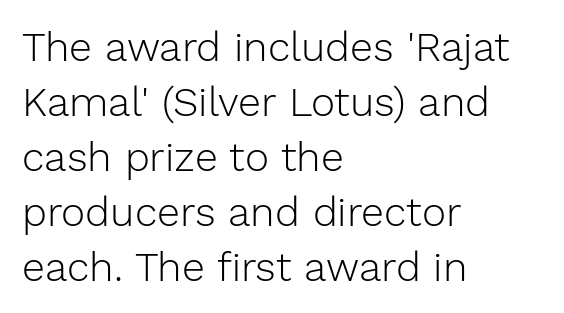
Unlike a traditional serif, this face leaves its strokes unadorned. Does the copy run flush right? No — it runs flush left. This is the regular roman posture of the typeface. The space directly below the letters is spotless. Spacing verdict: proportional, widths tailored to each character.
